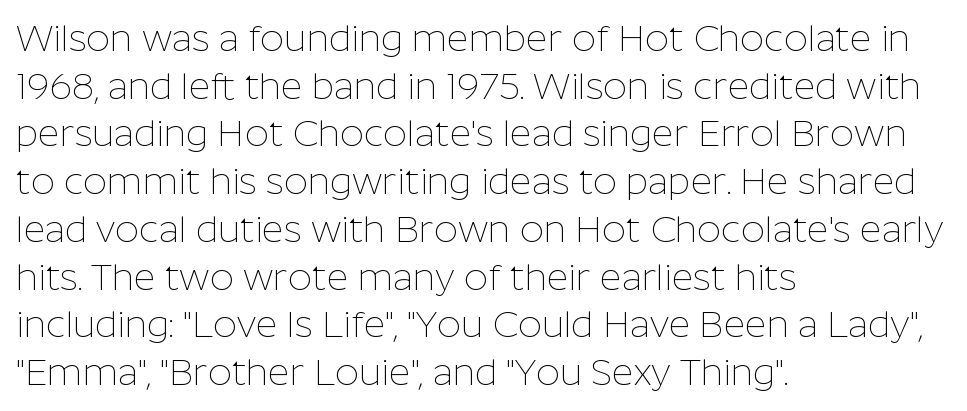
{"serif": "no", "italic": "no", "bold": "no", "weight": "thin", "width": "normal", "stroke_contrast": "low", "x_height": "medium", "monospaced": "no", "underline": "no", "align": "left", "line_spacing": "normal", "line_spacing_ratio": 1.29, "letter_spacing": "normal", "letter_spacing_em": 0.0, "glyph_px": 37}
